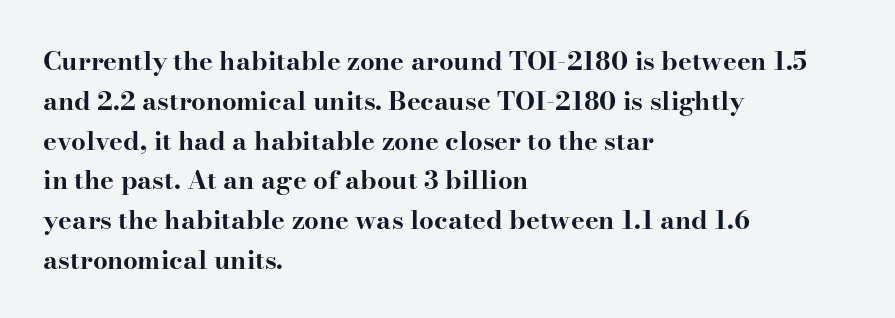
{"italic": "no", "bold": "yes", "underline": "no", "align": "left", "line_spacing": "normal", "line_spacing_ratio": 1.53, "letter_spacing": "normal", "letter_spacing_em": 0.0, "glyph_px": 26}
